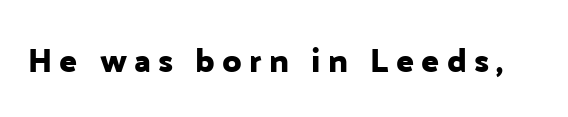
Q: Is the text italic (slanted)? A: No, it is upright.
Q: Is the typeface a serif or a sans-serif typeface? A: Sans-serif.
Q: Is the text underlined? A: No.
Q: Is the spacing between letters normal or unusually wide? A: Unusually wide.
Q: Width (condensed, normal, or wide)? A: Normal.
Q: Stroke contrast? A: Low.
Q: x-height? A: Medium.
Q: Monospaced? A: No.
